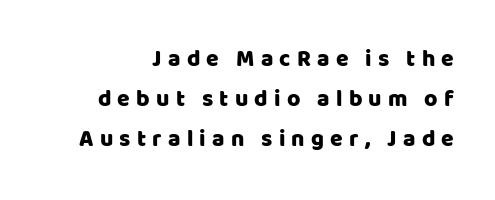
{"italic": "no", "underline": "no", "line_spacing_ratio": 1.74, "letter_spacing": "wide", "letter_spacing_em": 0.27, "glyph_px": 23}
